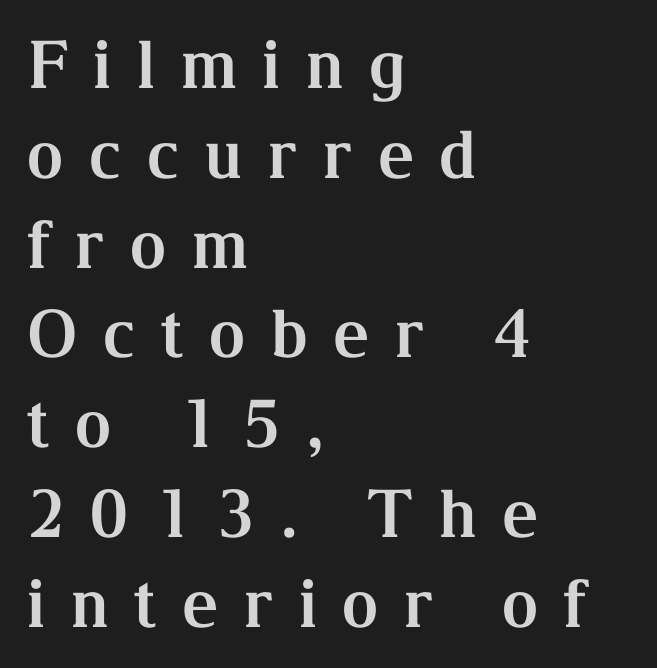
Q: Is the text bold? A: Yes.
Q: Is the text italic (slanted)? A: No, it is upright.
Q: Is the typeface a serif or a sans-serif typeface? A: Serif.
Q: Is the text underlined? A: No.
Q: How is the paragraph aligned? A: Left-aligned.
Q: Is the spacing between letters normal or unusually wide? A: Unusually wide.
Q: Is the spacing between lines tight, normal or loose? A: Normal.
Q: Width (condensed, normal, or wide)? A: Normal.
Q: Stroke contrast? A: Medium.
Q: x-height? A: Medium.
Q: Monospaced? A: No.
